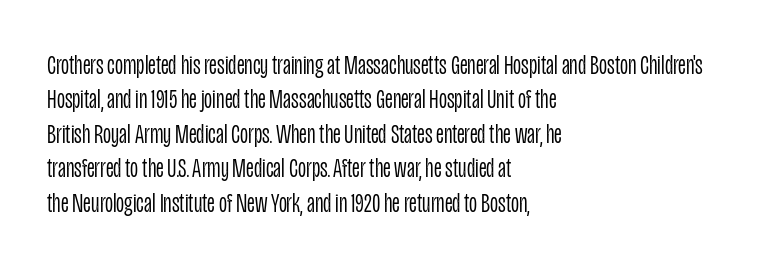
{"serif": "no", "italic": "no", "bold": "no", "weight": "light", "width": "condensed", "stroke_contrast": "low", "x_height": "large", "monospaced": "no", "underline": "no", "align": "left", "line_spacing_ratio": 1.23, "letter_spacing": "normal", "letter_spacing_em": 0.0, "glyph_px": 28}
